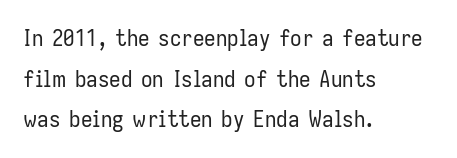
The image shows 23 px text type, upright; set left-aligned, line spacing 1.77x, normal letter spacing, not underlined.
